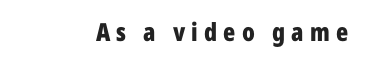
The image shows 25 px bold type, upright; set unusually wide letter spacing (+0.25 em), not underlined.
